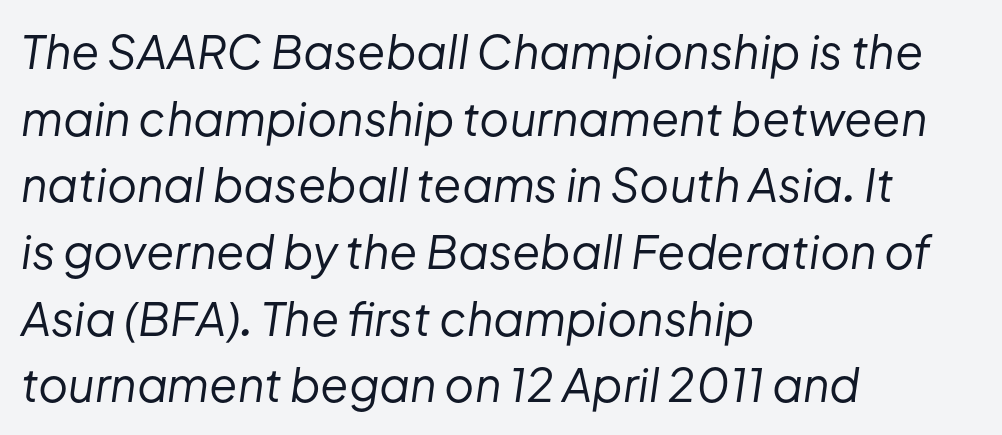
Rows of type keep a routine distance in the vertical direction. A clean baseline with only descenders dipping below it. Yep, that's italic — everything's leaning. The passage shown is typed in a proportional face where columns would drift. Think standard paragraph weight, or any step lighter than that. The rag falls on the right side of this text block.
